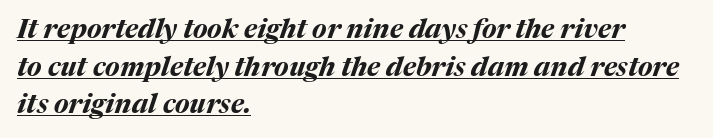
The image shows 27 px bold type, italic (leaning right); set left-aligned, normal line spacing (1.39x), normal letter spacing, underlined.
